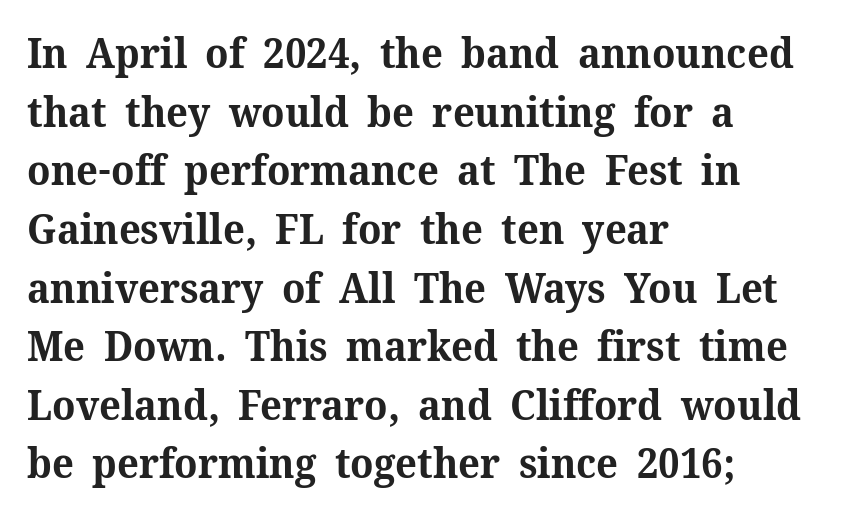
Q: Is the text bold? A: Yes.
Q: Is the text italic (slanted)? A: No, it is upright.
Q: Is the typeface a serif or a sans-serif typeface? A: Serif.
Q: Is the text underlined? A: No.
Q: How is the paragraph aligned? A: Left-aligned.
Q: Is the spacing between letters normal or unusually wide? A: Normal.
Q: Is the spacing between lines tight, normal or loose? A: Normal.
Q: Width (condensed, normal, or wide)? A: Normal.
Q: Stroke contrast? A: Medium.
Q: x-height? A: Medium.
Q: Monospaced? A: No.
